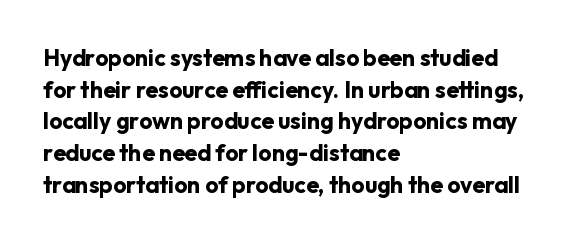
{"italic": "no", "bold": "yes", "underline": "no", "align": "left", "line_spacing": "normal", "line_spacing_ratio": 1.38, "letter_spacing": "normal", "letter_spacing_em": 0.0, "glyph_px": 23}
